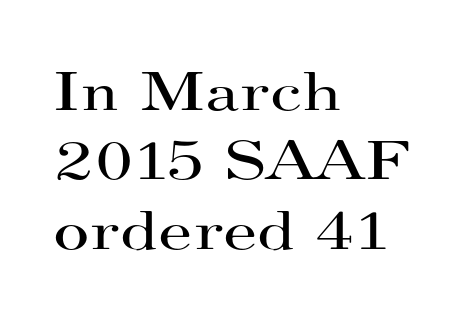
Q: Is the text bold? A: No.
Q: Is the text italic (slanted)? A: No, it is upright.
Q: Is the typeface a serif or a sans-serif typeface? A: Serif.
Q: Is the text underlined? A: No.
Q: How is the paragraph aligned? A: Left-aligned.
Q: Is the spacing between letters normal or unusually wide? A: Normal.
Q: Width (condensed, normal, or wide)? A: Wide.
Q: Stroke contrast? A: High.
Q: x-height? A: Small.
Q: Monospaced? A: No.
